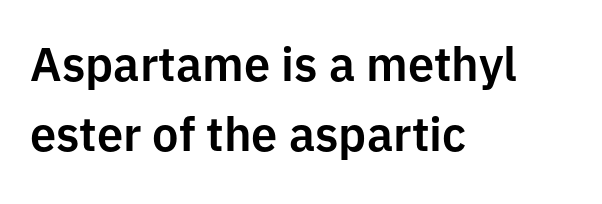
The strip under each line holds only bare page. Serif or sans? Sans — the stroke terminals are bare. In terms of leading, this rendering sits right in the middle. It's the straight-up-and-down kind of type.
